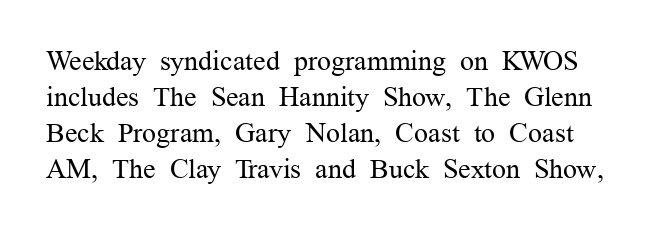
The image shows 28 px regular-weight serif type, upright; set normal line spacing (1.29x), normal letter spacing, not underlined; medium stroke contrast and a medium x-height.
